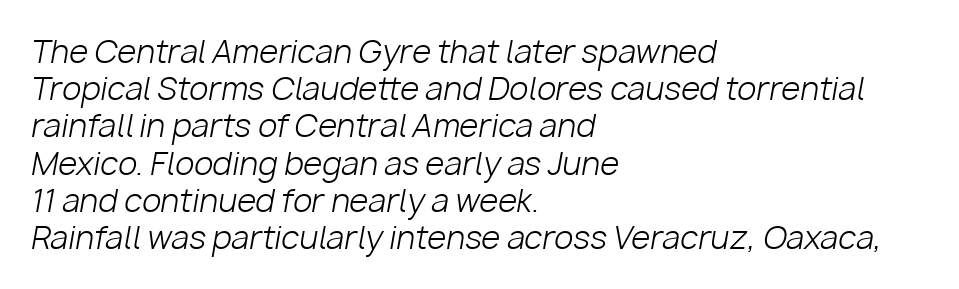
The letters advance in unequal steps, a hallmark of proportional type. Emphasis-style slanted type is in use. Beneath every word, the page is bare. Weight class: somewhere from thin through regular. Typeset ragged right — the left edge is the straight one.
